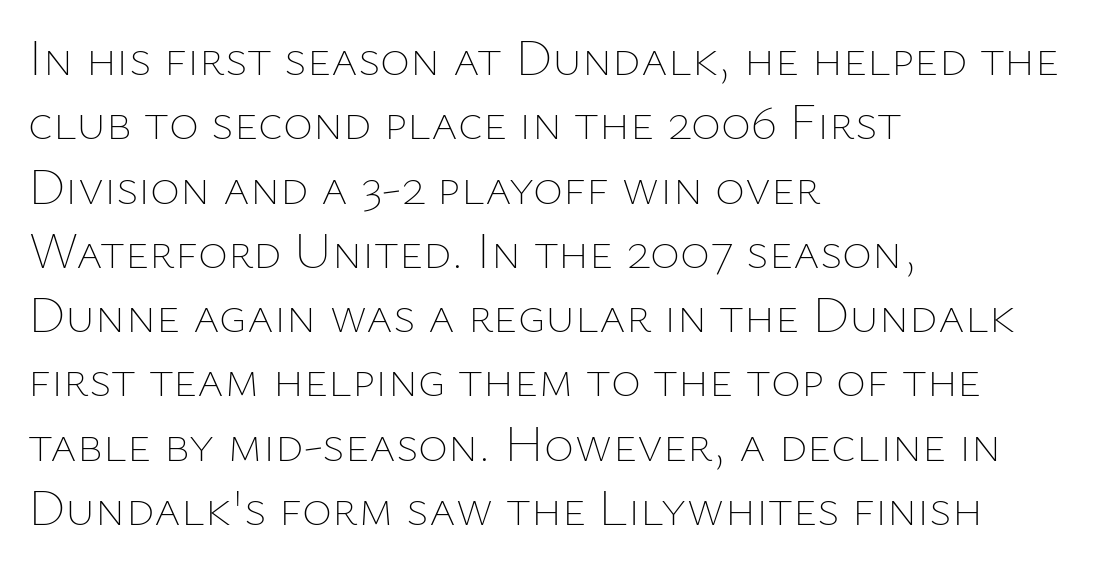
The image shows 51 px thin type, upright; set left-aligned, normal line spacing (1.26x), normal letter spacing, not underlined; low stroke contrast and a medium x-height.
